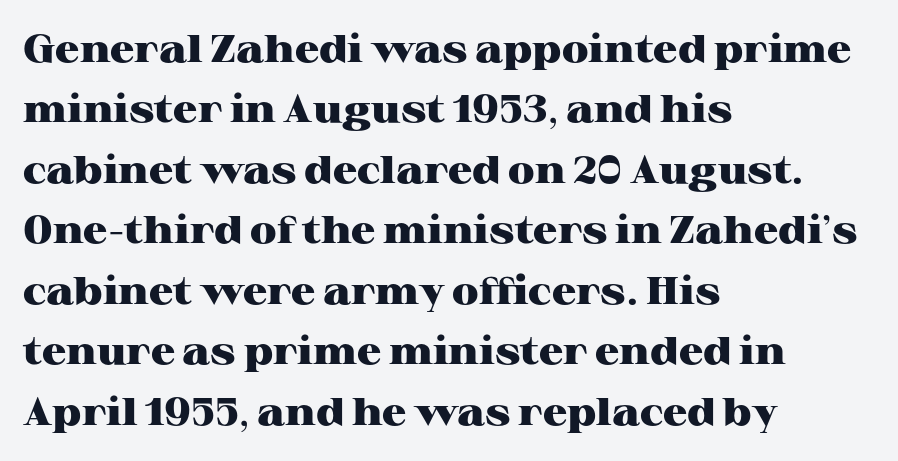
{"serif": "yes", "italic": "no", "bold": "yes", "weight": "heavy", "width": "wide", "stroke_contrast": "high", "x_height": "medium", "monospaced": "no", "underline": "no", "align": "left", "line_spacing": "normal", "line_spacing_ratio": 1.59, "letter_spacing": "normal", "letter_spacing_em": 0.0, "glyph_px": 38}
